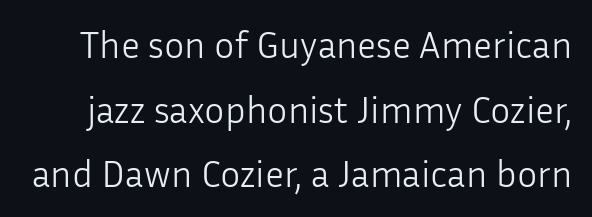
The letters look calm and open, with moderate or lighter stems. Letter spacing: default. The rendering uses a moderate line-height, typical for paragraphs. Underlining? Definitely not there. The lettering holds an erect, upright posture throughout. Classification — sans serif.
